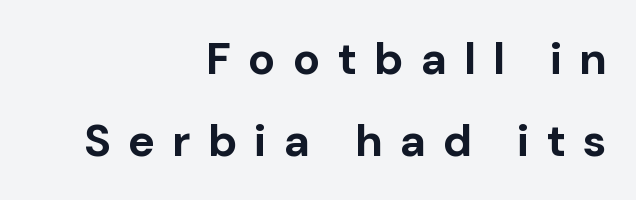
The letters are spread apart with noticeably loose tracking. Is the type bold? Yes — the strokes are clearly thick and heavy. Proportional: the letters do not fall into vertical columns. This is roman type, the default non-slanted kind. This rendering employs a face without finishing strokes, i.e., a sans-serif.
